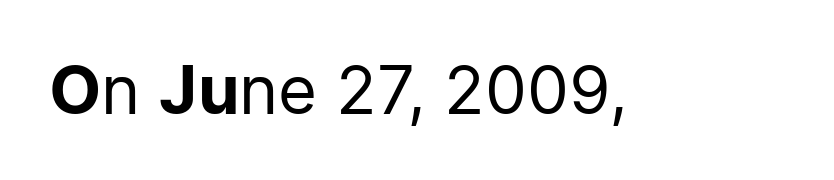
{"serif": "no", "italic": "no", "bold": "no", "weight": "regular", "width": "normal", "stroke_contrast": "low", "x_height": "medium", "monospaced": "no", "underline": "no", "letter_spacing": "normal", "letter_spacing_em": 0.0, "glyph_px": 67}
